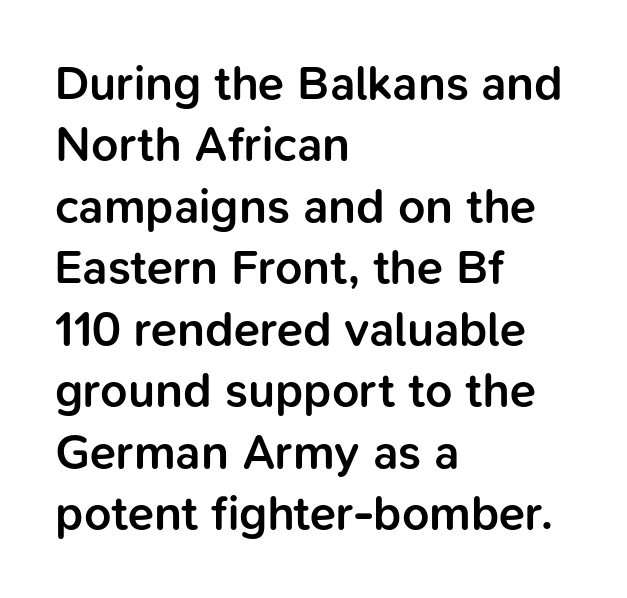
Q: Is the text bold? A: Semi-bold.
Q: Is the text italic (slanted)? A: No, it is upright.
Q: Is the typeface a serif or a sans-serif typeface? A: Sans-serif.
Q: Is the text underlined? A: No.
Q: How is the paragraph aligned? A: Left-aligned.
Q: Is the spacing between letters normal or unusually wide? A: Normal.
Q: Is the spacing between lines tight, normal or loose? A: Normal.
Q: Width (condensed, normal, or wide)? A: Normal.
Q: Stroke contrast? A: Low.
Q: x-height? A: Medium.
Q: Monospaced? A: No.
